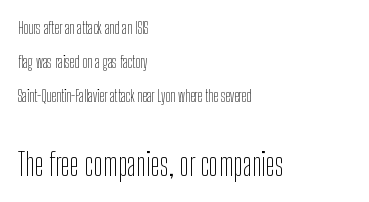
{"serif": "no", "italic": "no", "bold": "no", "weight": "thin", "width": "condensed", "stroke_contrast": "low", "x_height": "medium", "monospaced": "no", "underline": "no", "align": "left", "line_spacing": "loose", "line_spacing_ratio": 2.13, "letter_spacing": "normal", "letter_spacing_em": 0.0, "larger_block": "second", "size_ratio": 1.94, "glyph_px": 31}
